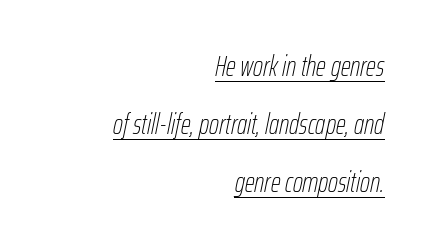
Is the block centered? No — it sits flush against the right margin. The typesetting does not lean heavy: it is not bold. The passage shown is typed in a proportional face where columns would drift. Line spacing here is loose. You could call the tracking neutral — neither tight nor loose.
